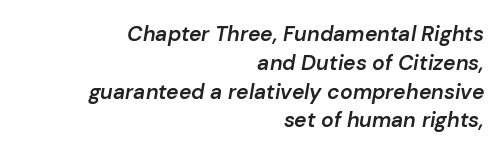
The image shows 21 px text type, italic (leaning right); set right-aligned, normal line spacing (1.37x), normal letter spacing, not underlined.
